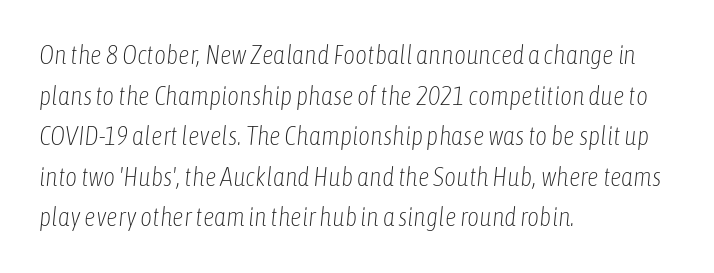
The image shows 26 px text type, italic (leaning right); set left-aligned, normal line spacing (1.56x), normal letter spacing, not underlined.
